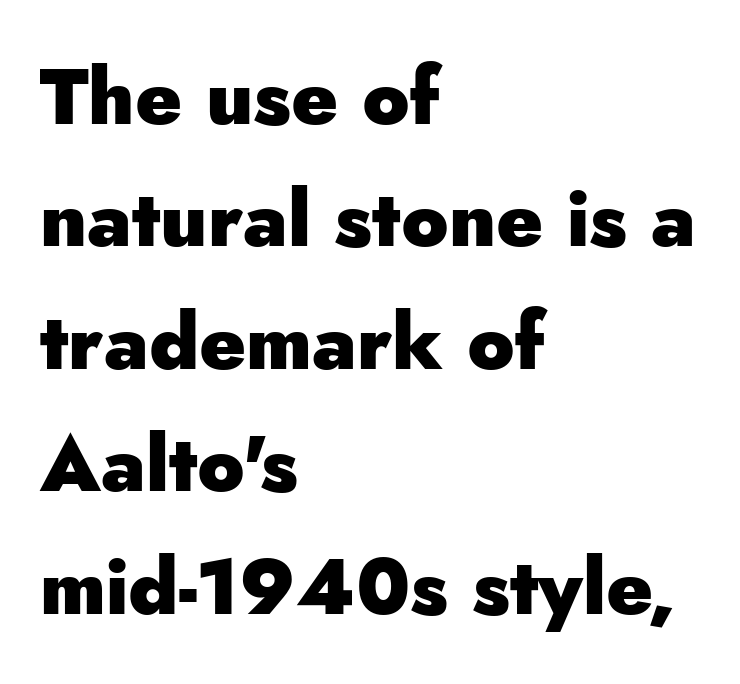
Is there much room between lines? A standard amount, neither cramped nor airy. A bare baseline throughout the passage. Proportional: the letters do not fall into vertical columns. Every row of glyphs begins at an identical x-position on the left.
